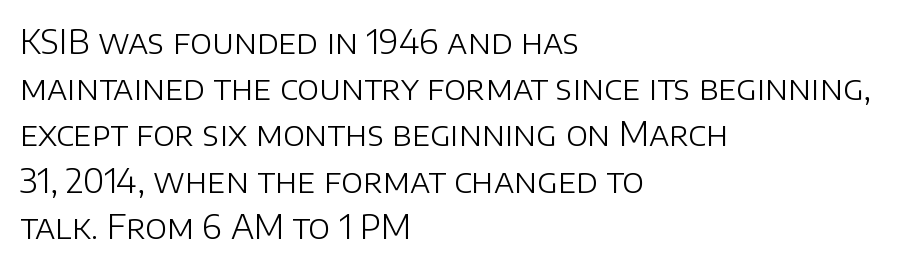
Students, observe: this is what conventionally led text looks like. Caption: face not bold, strokes unweighted. Characters remain perfectly vertical along every line. Does the copy run flush right? No — it runs flush left.
